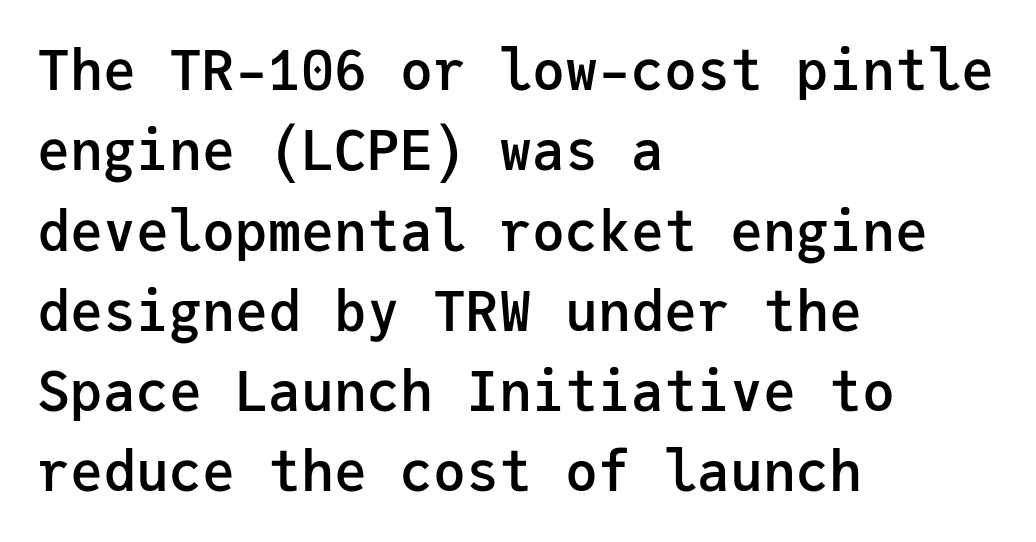
The image shows 55 px semibold sans-serif type, upright, monospaced; set left-aligned, normal line spacing (1.46x), normal letter spacing, not underlined; low stroke contrast and a medium x-height.
